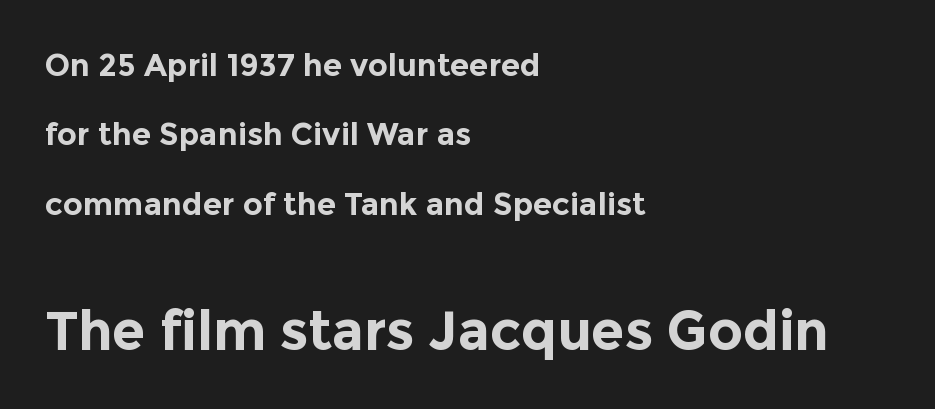
{"serif": "no", "italic": "no", "bold": "yes", "weight": "bold", "width": "normal", "x_height": "medium", "monospaced": "no", "underline": "no", "align": "left", "line_spacing": "loose", "line_spacing_ratio": 2.24, "letter_spacing": "normal", "letter_spacing_em": 0.0, "larger_block": "second", "size_ratio": 1.74, "glyph_px": 54}
